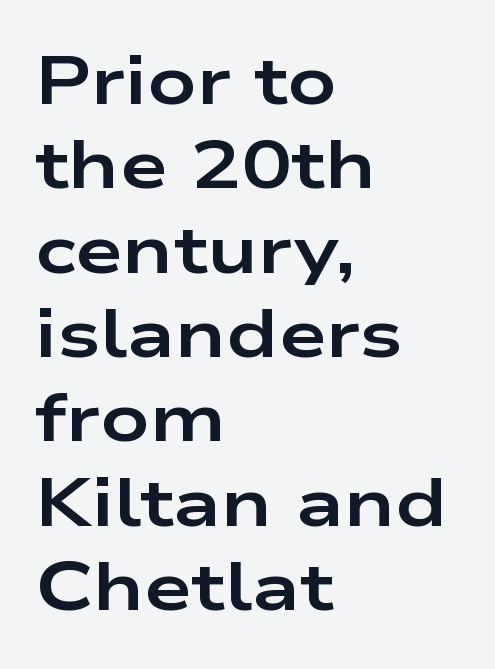
Q: Is the text bold? A: Yes.
Q: Is the text italic (slanted)? A: No, it is upright.
Q: Is the typeface a serif or a sans-serif typeface? A: Sans-serif.
Q: Is the text underlined? A: No.
Q: How is the paragraph aligned? A: Left-aligned.
Q: Is the spacing between letters normal or unusually wide? A: Normal.
Q: Width (condensed, normal, or wide)? A: Wide.
Q: Stroke contrast? A: Low.
Q: x-height? A: Medium.
Q: Monospaced? A: No.
